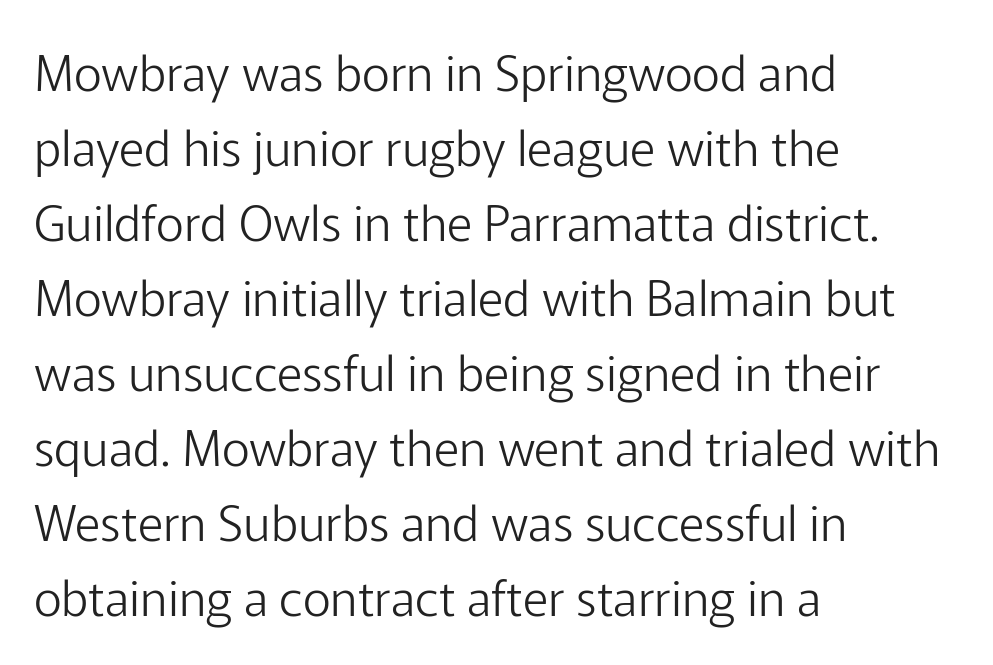
Q: Is the text bold? A: No.
Q: Is the text italic (slanted)? A: No, it is upright.
Q: Is the typeface a serif or a sans-serif typeface? A: Sans-serif.
Q: Is the text underlined? A: No.
Q: How is the paragraph aligned? A: Left-aligned.
Q: Is the spacing between letters normal or unusually wide? A: Normal.
Q: Is the spacing between lines tight, normal or loose? A: Normal.
Q: Width (condensed, normal, or wide)? A: Normal.
Q: Stroke contrast? A: Low.
Q: x-height? A: Medium.
Q: Monospaced? A: No.
